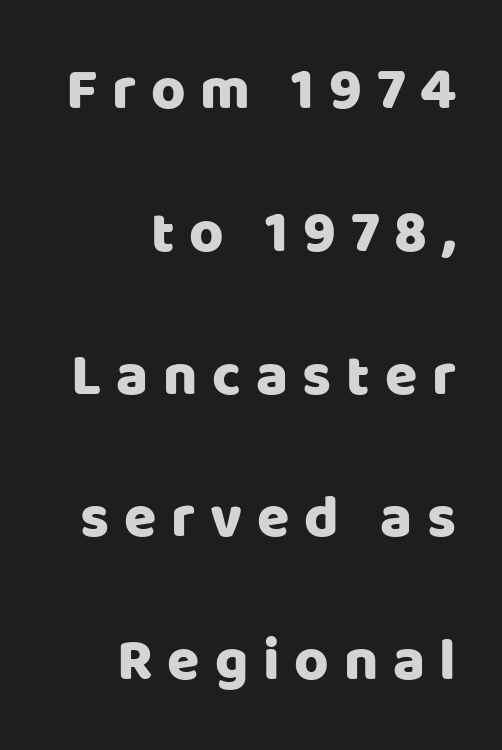
Unmarked baselines from the first word to the last. Here the designer chose a conventional face with non-uniform glyph widths. Compared with typical paragraphs, the rows here are farther apart. Line ends are locked; line starts wander.
